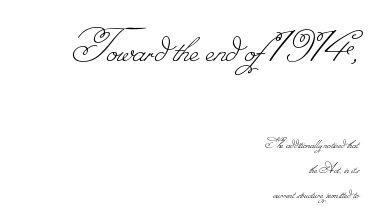
This rendering uses right alignment, leaving the left contour irregular. The letterforms sit shoulder to shoulder at normal distance. If you measured baseline to baseline, you'd find a middling distance. Think of a printed novel: that variable character pitch is what you see here. Reading top to bottom, the characters get smaller at the block break. Has an underline been added? It has not.
